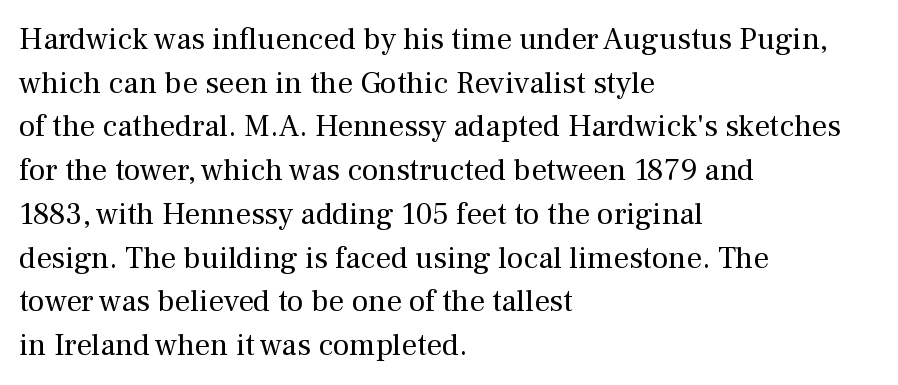
Look at the tracking — it's just the regular setting, nothing added. A typesetter would call this proportional, since set widths differ per character. Which margin do the lines hug? The left one — the right edge is uneven. Quick note: underline off. Posture: upright roman.
